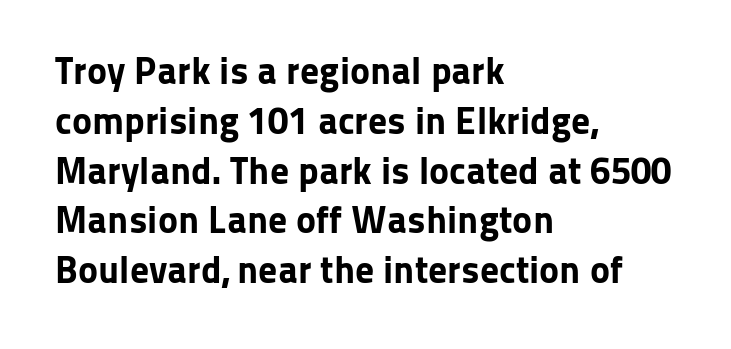
{"serif": "no", "italic": "no", "bold": "yes", "weight": "bold", "width": "normal", "stroke_contrast": "low", "x_height": "medium", "monospaced": "no", "underline": "no", "align": "left", "line_spacing": "normal", "line_spacing_ratio": 1.31, "letter_spacing": "normal", "letter_spacing_em": 0.0, "glyph_px": 38}
